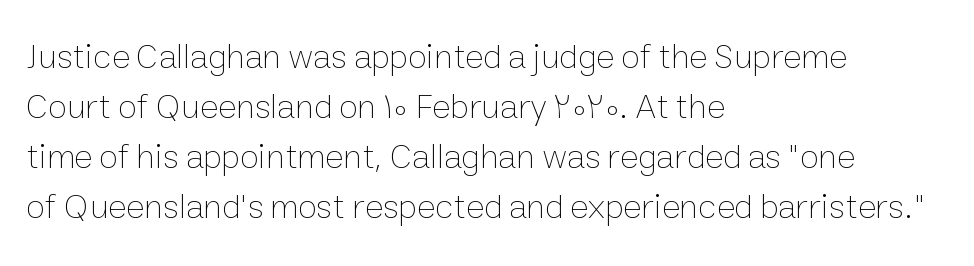
Q: Is the text bold? A: No.
Q: Is the text italic (slanted)? A: No, it is upright.
Q: Is the text underlined? A: No.
Q: How is the paragraph aligned? A: Left-aligned.
Q: Is the spacing between letters normal or unusually wide? A: Normal.
Q: Is the spacing between lines tight, normal or loose? A: Normal.
Q: Width (condensed, normal, or wide)? A: Normal.
Q: Stroke contrast? A: Low.
Q: x-height? A: Medium.
Q: Monospaced? A: No.
